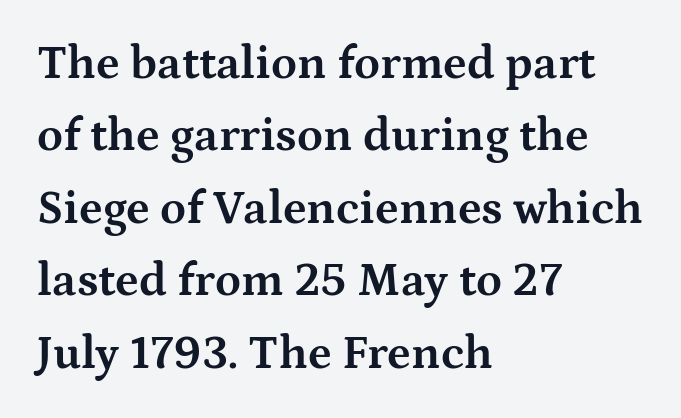
The image shows 47 px bold, wide serif type, upright; set left-aligned, normal line spacing (1.54x), normal letter spacing, not underlined; medium stroke contrast and a medium x-height.
